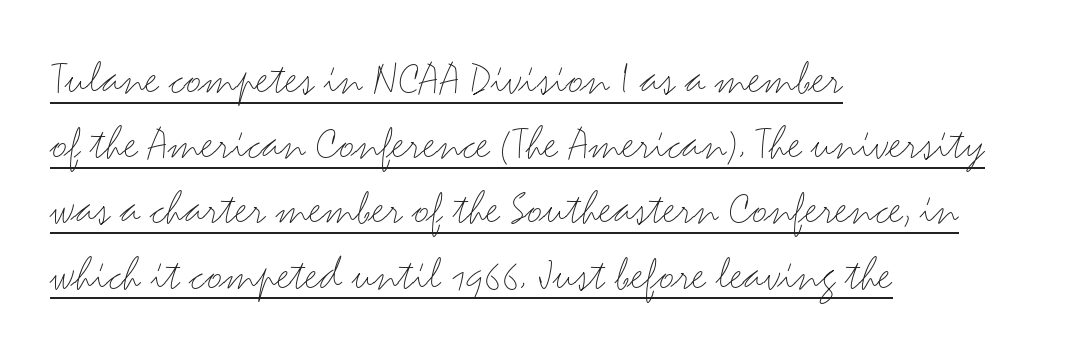
Underlining? Definitely there. Inter-character spacing is left at the font's built-in metrics. Weight: in the light-to-regular range. Does the leading feel generous? No, just average.
